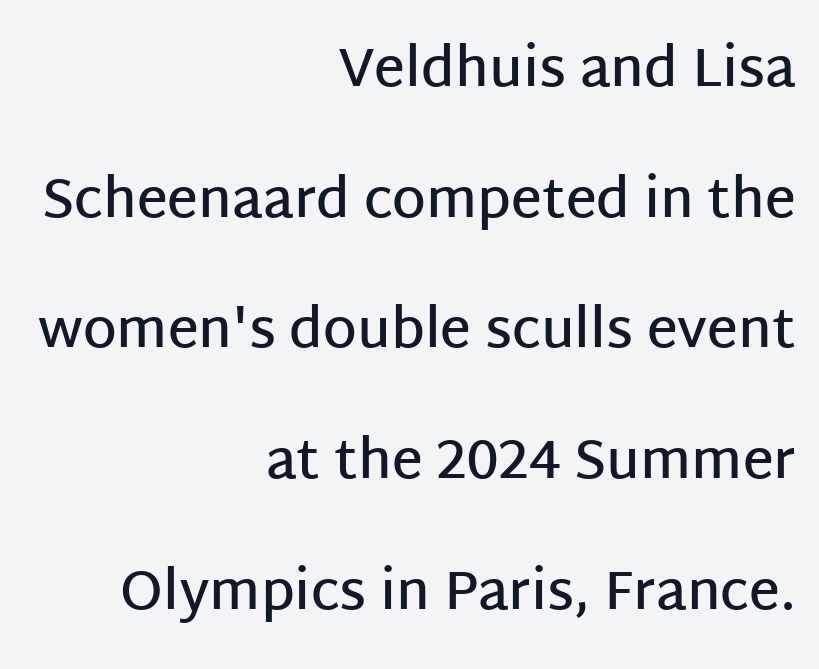
Q: Is the text bold? A: Semi-bold.
Q: Is the text italic (slanted)? A: No, it is upright.
Q: Is the typeface a serif or a sans-serif typeface? A: Sans-serif.
Q: Is the text underlined? A: No.
Q: How is the paragraph aligned? A: Right-aligned.
Q: Is the spacing between letters normal or unusually wide? A: Normal.
Q: Is the spacing between lines tight, normal or loose? A: Loose.
Q: Width (condensed, normal, or wide)? A: Normal.
Q: Stroke contrast? A: Low.
Q: x-height? A: Large.
Q: Monospaced? A: No.
